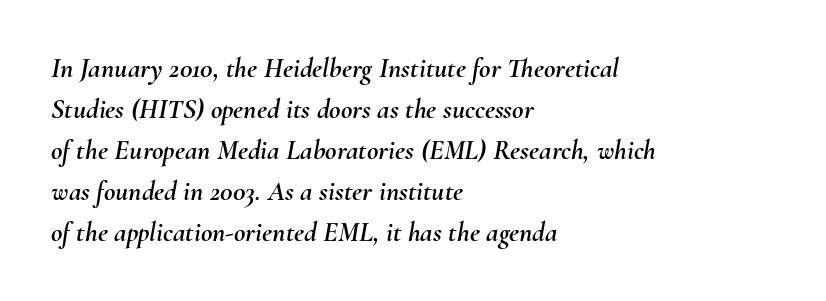
{"italic": "yes", "lean": "right", "slant_degrees": 10, "width": "normal", "stroke_contrast": "medium", "x_height": "small", "monospaced": "no", "underline": "no", "align": "left", "line_spacing": "normal", "line_spacing_ratio": 1.46, "letter_spacing": "normal", "letter_spacing_em": 0.0, "glyph_px": 28}
